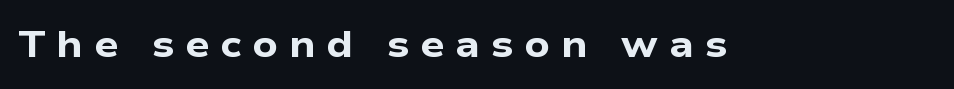
The rendering inserts visible extra space after every character. This sample has the flowing, uneven cadence of proportional lettering. Lines of text with bare space underneath. Are there feet on the stems? There aren't — it's a sans. Typographic density is high because the face is bold.
